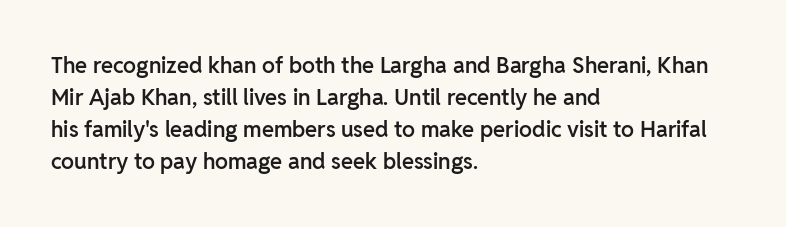
Check the space under the baseline: it is left empty. Style check: upright. The sample has been set in demibold, a notch under bold. Words appear dense and cohesive because spacing is normal. In terms of leading, this rendering sits right in the middle. Where is the straight margin? On the left.
